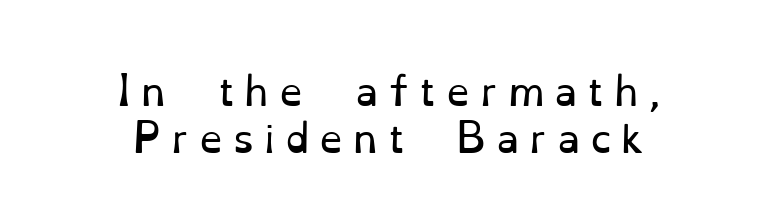
Q: Is the text bold? A: No.
Q: Is the text italic (slanted)? A: No, it is upright.
Q: Is the typeface a serif or a sans-serif typeface? A: Serif.
Q: Is the text underlined? A: No.
Q: How is the paragraph aligned? A: Centered.
Q: Is the spacing between letters normal or unusually wide? A: Unusually wide.
Q: Width (condensed, normal, or wide)? A: Normal.
Q: Stroke contrast? A: Low.
Q: x-height? A: Small.
Q: Monospaced? A: No.
